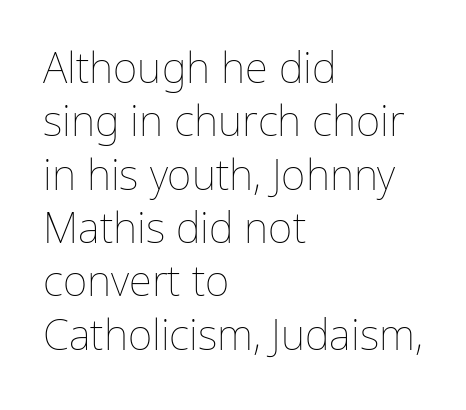
{"italic": "no", "bold": "no", "weight": "thin", "width": "normal", "stroke_contrast": "low", "x_height": "medium", "monospaced": "no", "underline": "no", "align": "left", "line_spacing": "normal", "line_spacing_ratio": 1.27, "letter_spacing": "normal", "letter_spacing_em": 0.0, "glyph_px": 42}
